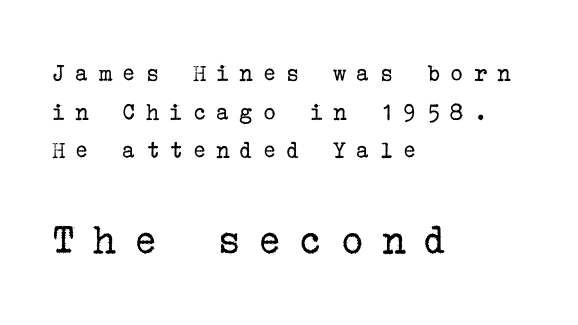
{"serif": "yes", "italic": "no", "bold": "no", "weight": "regular", "width": "normal", "stroke_contrast": "low", "x_height": "medium", "underline": "no", "align": "left", "line_spacing": "normal", "line_spacing_ratio": 1.55, "letter_spacing": "wide", "letter_spacing_em": 0.4, "larger_block": "second", "size_ratio": 1.76, "glyph_px": 44}
